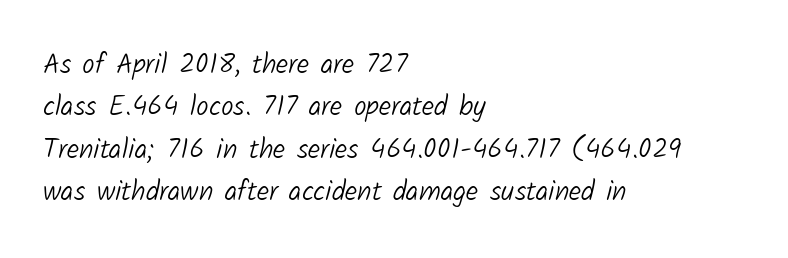
{"serif": "no", "bold": "no", "weight": "light", "width": "normal", "stroke_contrast": "low", "x_height": "medium", "monospaced": "no", "underline": "no", "align": "left", "line_spacing": "normal", "line_spacing_ratio": 1.51, "letter_spacing": "normal", "letter_spacing_em": 0.0, "glyph_px": 28}
